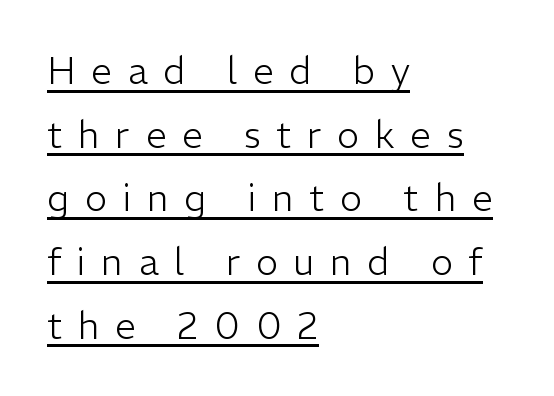
{"serif": "no", "italic": "no", "bold": "no", "weight": "light", "width": "normal", "stroke_contrast": "low", "x_height": "medium", "monospaced": "no", "underline": "yes", "align": "left", "line_spacing_ratio": 1.72, "letter_spacing": "wide", "letter_spacing_em": 0.43, "glyph_px": 37}
